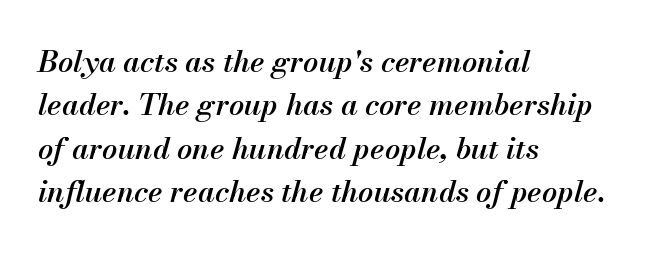
Words float on clear page, feet unadorned. Visually the block forms a straight wall on the left and a jagged coastline on the right. Is this a fixed-width face? No — the glyphs have proportional, varying widths. Does extra space separate the letters? No, they use regular spacing. Italic? Definitely — the glyphs are oblique. A somewhat darkened texture: the type is semibold rather than bold.
